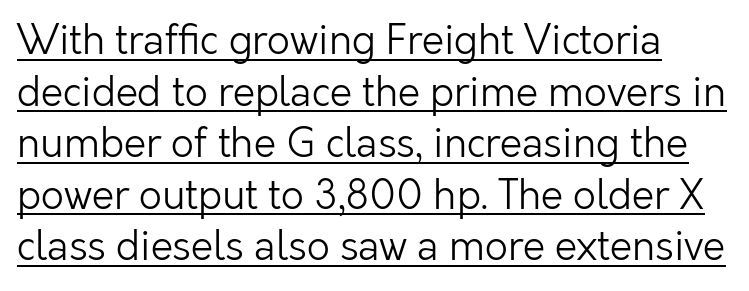
Q: Is the text bold? A: No.
Q: Is the text italic (slanted)? A: No, it is upright.
Q: Is the typeface a serif or a sans-serif typeface? A: Sans-serif.
Q: Is the text underlined? A: Yes.
Q: Is the spacing between letters normal or unusually wide? A: Normal.
Q: Is the spacing between lines tight, normal or loose? A: Normal.
Q: Width (condensed, normal, or wide)? A: Normal.
Q: Stroke contrast? A: Low.
Q: x-height? A: Medium.
Q: Monospaced? A: No.
